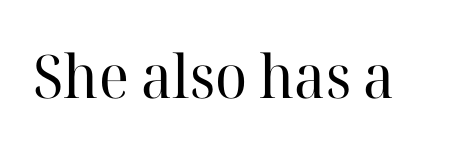
Q: Is the text bold? A: No.
Q: Is the text italic (slanted)? A: No, it is upright.
Q: Is the typeface a serif or a sans-serif typeface? A: Serif.
Q: Is the text underlined? A: No.
Q: Is the spacing between letters normal or unusually wide? A: Normal.
Q: Width (condensed, normal, or wide)? A: Normal.
Q: Stroke contrast? A: High.
Q: x-height? A: Medium.
Q: Monospaced? A: No.
